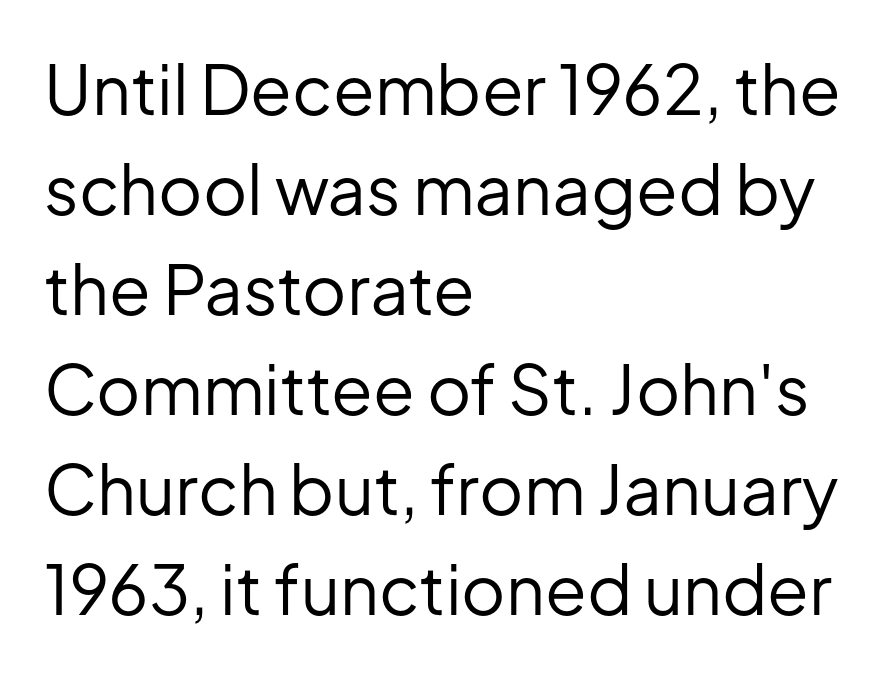
If you drew a ruler down the left edge, every line would touch it. Nope, not italic — everything's standing straight. Weight class: somewhere from thin through regular. Only glyphs here, with clear space below each row. Nothing unusual about the tracking: characters are spaced as the font intends.
